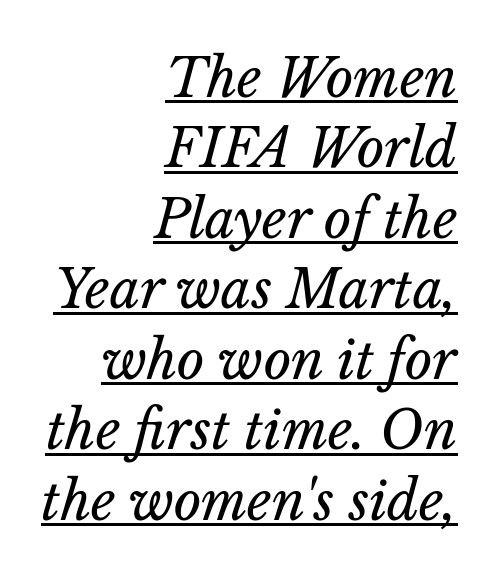
{"italic": "yes", "lean": "right", "slant_degrees": 14, "bold": "no", "weight": "regular", "width": "normal", "stroke_contrast": "low", "x_height": "medium", "monospaced": "no", "underline": "yes", "align": "right", "line_spacing": "normal", "line_spacing_ratio": 1.33, "letter_spacing": "normal", "letter_spacing_em": 0.0, "glyph_px": 53}
